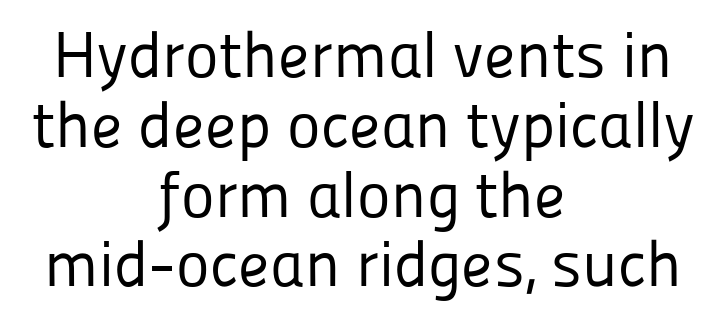
No extra ink here — the face is not bold. The passage shown is not underscored anywhere. Students, observe: this is what under-led, compact text looks like. Think of a printed novel: that variable character pitch is what you see here.
